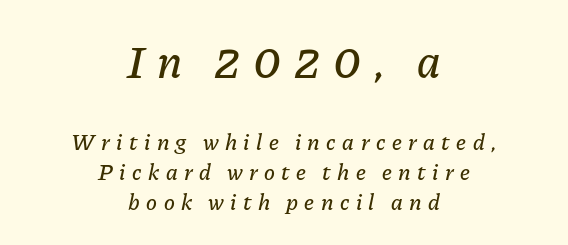
{"italic": "yes", "lean": "right", "slant_degrees": 11, "width": "normal", "stroke_contrast": "low", "x_height": "medium", "monospaced": "no", "underline": "no", "align": "center", "line_spacing": "normal", "line_spacing_ratio": 1.32, "letter_spacing": "wide", "letter_spacing_em": 0.28, "larger_block": "first", "size_ratio": 2.0, "glyph_px": 46}
